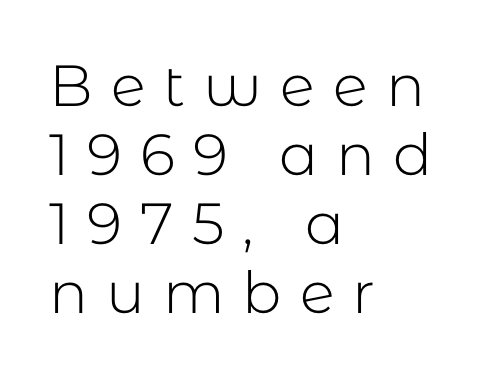
Q: Is the text bold? A: No.
Q: Is the text italic (slanted)? A: No, it is upright.
Q: Is the typeface a serif or a sans-serif typeface? A: Sans-serif.
Q: Is the text underlined? A: No.
Q: How is the paragraph aligned? A: Left-aligned.
Q: Is the spacing between letters normal or unusually wide? A: Unusually wide.
Q: Width (condensed, normal, or wide)? A: Normal.
Q: Stroke contrast? A: Low.
Q: x-height? A: Medium.
Q: Monospaced? A: No.
